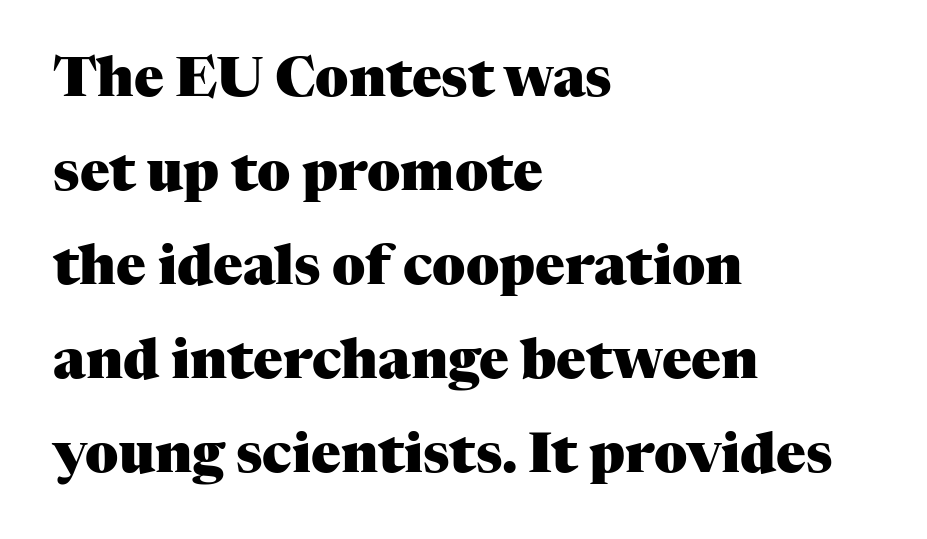
The image shows 55 px heavy serif type, upright; set left-aligned, line spacing 1.71x, normal letter spacing, not underlined; medium stroke contrast and a medium x-height.
